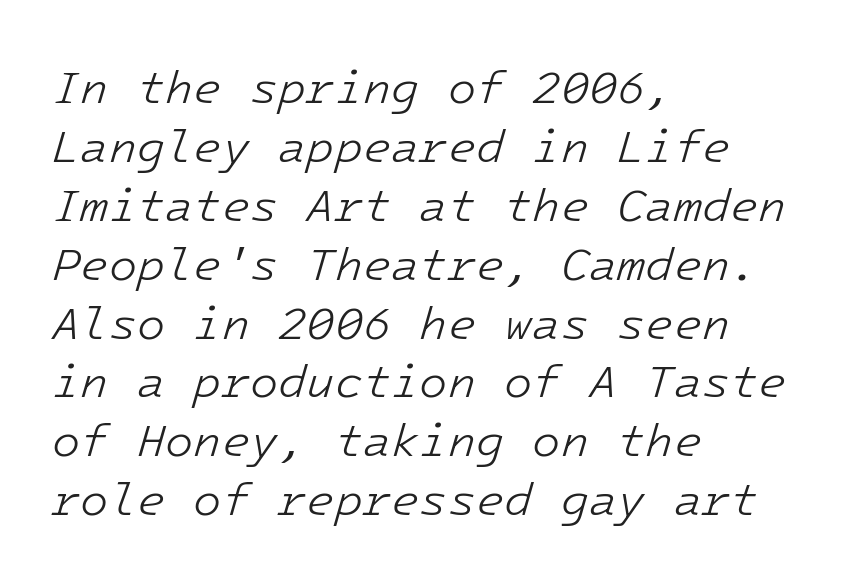
{"italic": "yes", "lean": "right", "slant_degrees": 16, "bold": "no", "weight": "light", "width": "normal", "stroke_contrast": "low", "x_height": "medium", "monospaced": "yes", "underline": "no", "align": "left", "line_spacing": "normal", "line_spacing_ratio": 1.28, "letter_spacing": "normal", "letter_spacing_em": 0.0, "glyph_px": 46}
